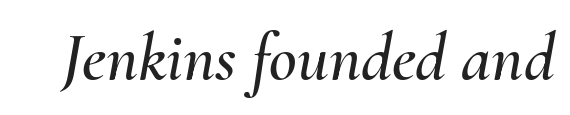
Q: Is the text italic (slanted)? A: Yes, it leans right by about 10 degrees.
Q: Is the text underlined? A: No.
Q: Is the spacing between letters normal or unusually wide? A: Normal.
Q: Width (condensed, normal, or wide)? A: Normal.
Q: Stroke contrast? A: Medium.
Q: x-height? A: Small.
Q: Monospaced? A: No.
